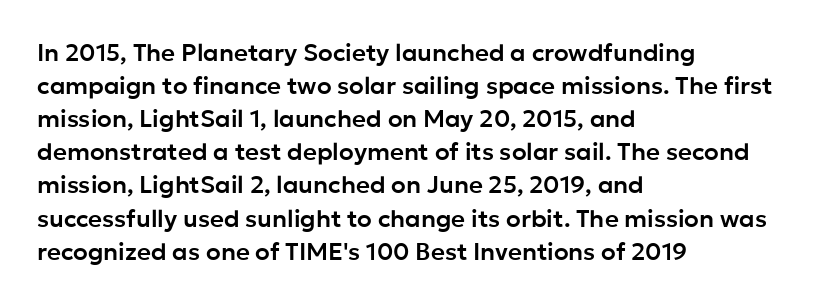
The image shows 24 px text type, upright; set left-aligned, normal line spacing (1.38x), normal letter spacing, not underlined.
